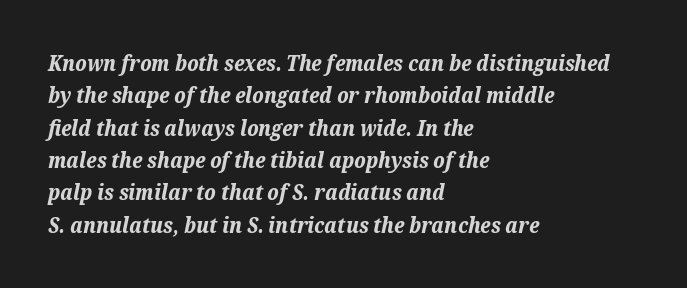
Q: Is the text bold? A: Yes.
Q: Is the text italic (slanted)? A: Yes, it leans right by about 12 degrees.
Q: Is the text underlined? A: No.
Q: How is the paragraph aligned? A: Left-aligned.
Q: Is the spacing between letters normal or unusually wide? A: Normal.
Q: Is the spacing between lines tight, normal or loose? A: Normal.
